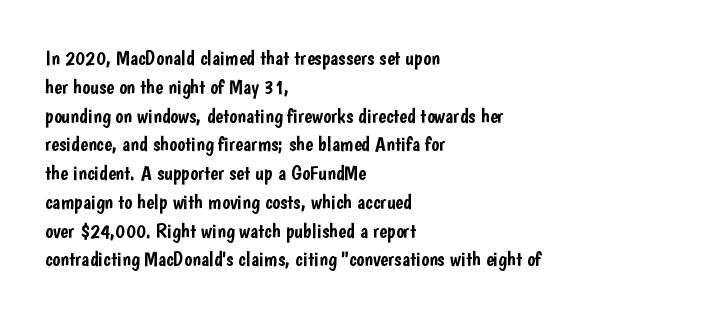
{"italic": "no", "underline": "no", "align": "left", "line_spacing": "normal", "line_spacing_ratio": 1.37, "letter_spacing": "normal", "letter_spacing_em": 0.0, "glyph_px": 21}
